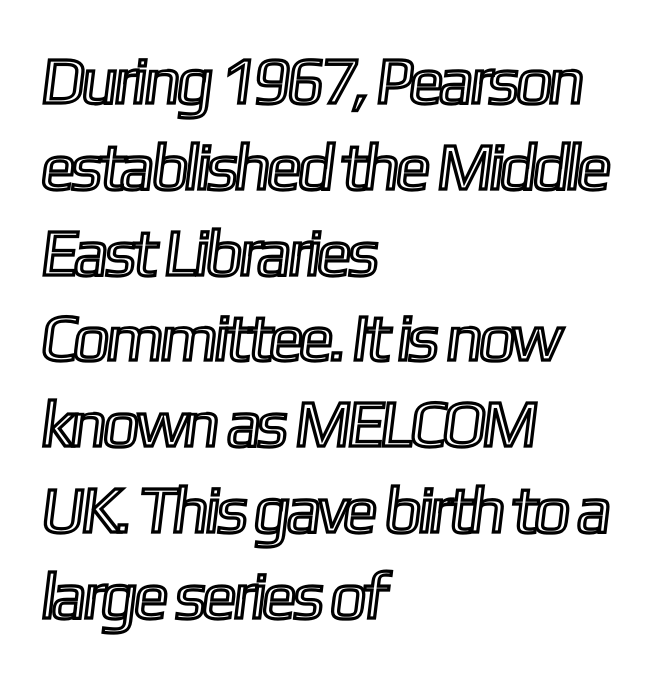
The image shows 66 px condensed type; set left-aligned, normal line spacing (1.3x), normal letter spacing, not underlined; a medium x-height.
